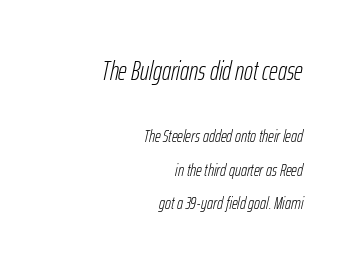
{"italic": "yes", "lean": "right", "slant_degrees": 12, "bold": "no", "underline": "no", "align": "right", "line_spacing_ratio": 1.87, "letter_spacing": "normal", "letter_spacing_em": 0.0, "larger_block": "first", "size_ratio": 1.5, "glyph_px": 27}
